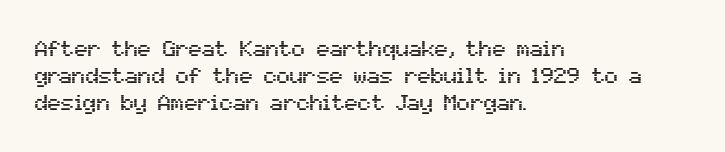
{"italic": "no", "underline": "no", "align": "left", "line_spacing_ratio": 1.23, "letter_spacing": "normal", "letter_spacing_em": 0.0, "glyph_px": 22}
